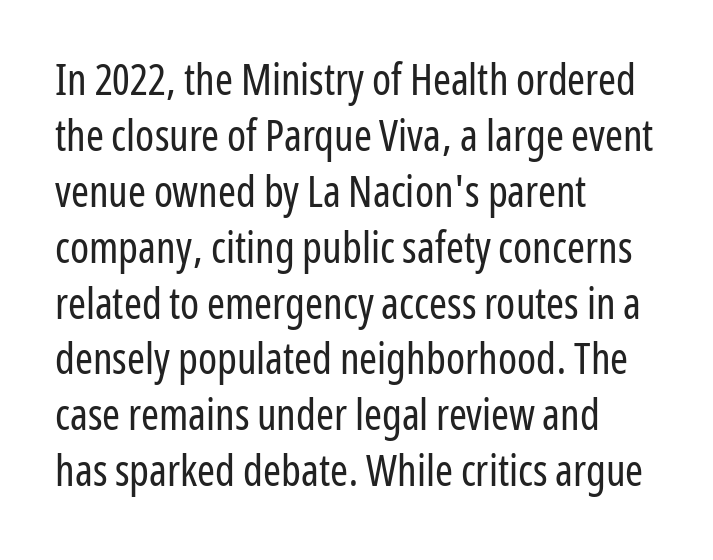
Weight class: somewhere from thin through regular. The type sits square on the baseline with zero lean. One glance says typical: line gaps are just what's usual. Look at the tracking — it's just the regular setting, nothing added. The text was rendered using a sans face with plain stroke endings. Honestly, there is no underline to notice here at all.
